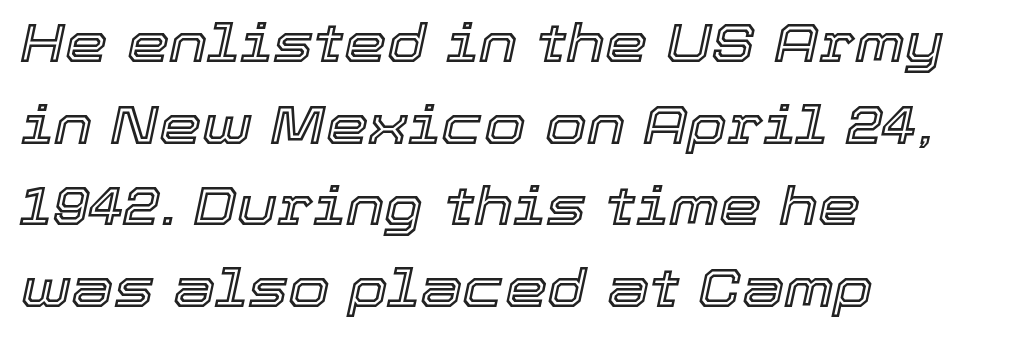
Each word holds together tightly as a unit, with standard inter-letter gaps. Normally led — the rows are evenly, conventionally spaced. Character widths vary here, with narrow letters taking less room than wide ones. Compared with ordinary roman type, these characters are visibly tilted. This rendering uses left alignment, leaving the right contour irregular. The foot of each line stays bare and open.
